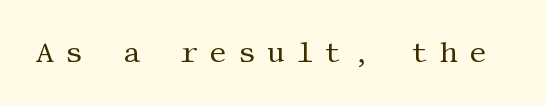
Q: Is the text bold? A: No.
Q: Is the text italic (slanted)? A: No, it is upright.
Q: Is the typeface a serif or a sans-serif typeface? A: Serif.
Q: Is the text underlined? A: No.
Q: Is the spacing between letters normal or unusually wide? A: Unusually wide.
Q: Width (condensed, normal, or wide)? A: Normal.
Q: Stroke contrast? A: Medium.
Q: x-height? A: Large.
